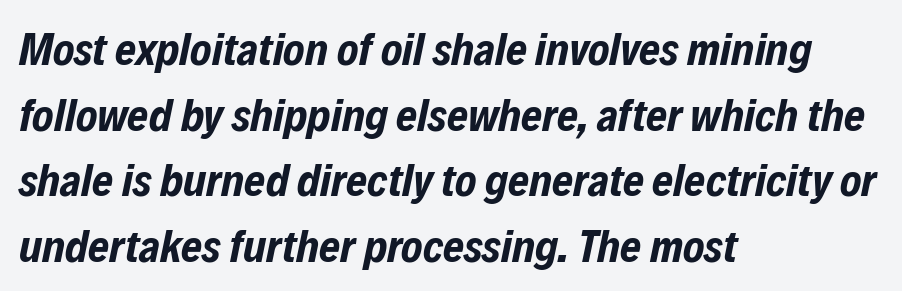
{"italic": "yes", "lean": "right", "slant_degrees": 12, "bold": "yes", "weight": "bold", "width": "condensed", "stroke_contrast": "low", "x_height": "medium", "monospaced": "no", "underline": "no", "align": "left", "line_spacing": "normal", "line_spacing_ratio": 1.46, "letter_spacing": "normal", "letter_spacing_em": 0.0, "glyph_px": 45}
